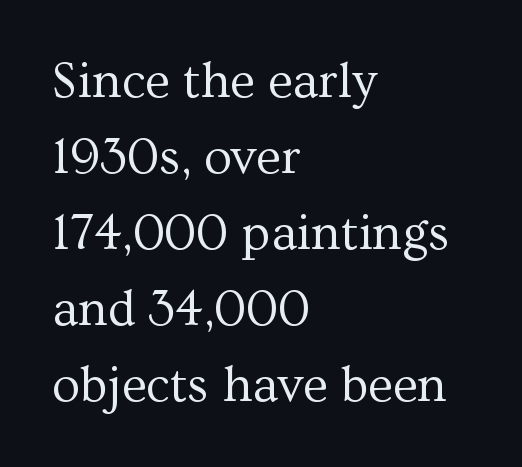
The image shows 51 px regular-weight serif type, upright; set left-aligned, normal line spacing (1.49x), normal letter spacing, not underlined; medium stroke contrast and a medium x-height.
